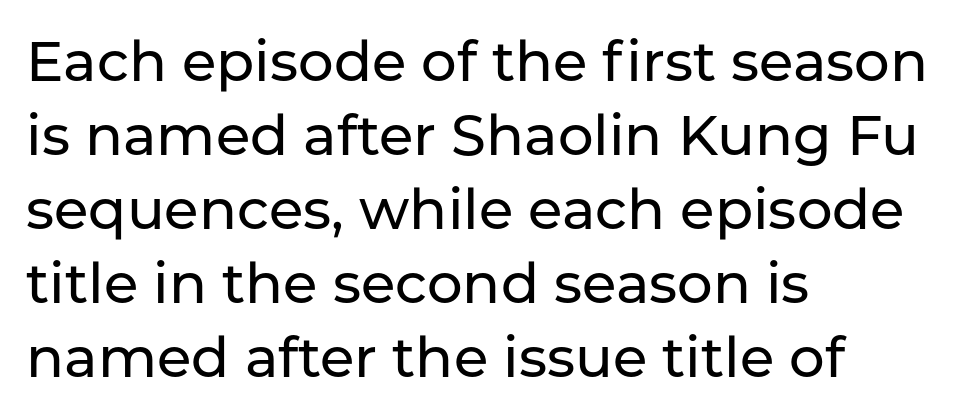
These lines are rendered in a variable-pitch font. Evenly set lines give the paragraph a standard silhouette. The font's upright variant was chosen for this text. Descender tails drop into unmarked territory. The paragraph shown leans on its left margin. No feet cap the strokes, marking this as sans-serif type.
